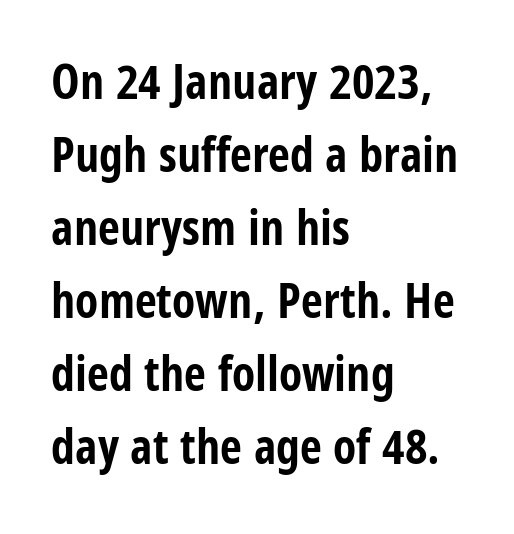
{"serif": "no", "italic": "no", "bold": "yes", "weight": "bold", "width": "condensed", "stroke_contrast": "low", "x_height": "large", "monospaced": "no", "underline": "no", "align": "left", "line_spacing": "normal", "line_spacing_ratio": 1.52, "letter_spacing": "normal", "letter_spacing_em": 0.0, "glyph_px": 48}
